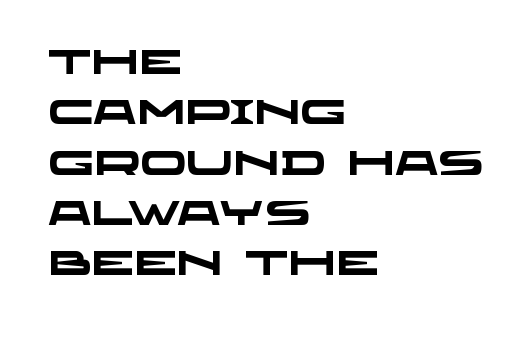
The passage shown is typeset with a sans-serif family. This rendering leaves character spacing at its baseline value. One-word summary of the alignment: left. The foot of each line stays bare and open. Heavy, bold letterforms.
